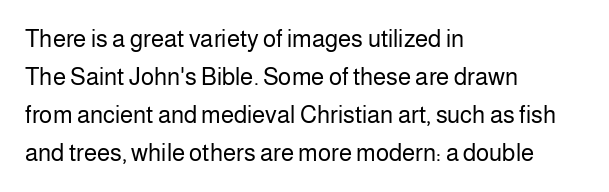
{"italic": "no", "bold": "no", "underline": "no", "align": "left", "line_spacing": "normal", "line_spacing_ratio": 1.58, "letter_spacing": "normal", "letter_spacing_em": 0.0, "glyph_px": 24}
